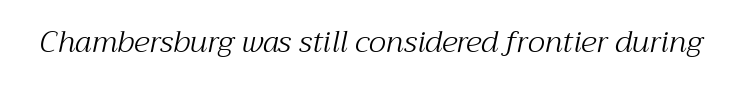
{"serif": "yes", "italic": "yes", "lean": "right", "slant_degrees": 12, "bold": "no", "weight": "light", "width": "normal", "stroke_contrast": "medium", "x_height": "medium", "monospaced": "no", "underline": "no", "letter_spacing": "normal", "letter_spacing_em": 0.0, "glyph_px": 30}
